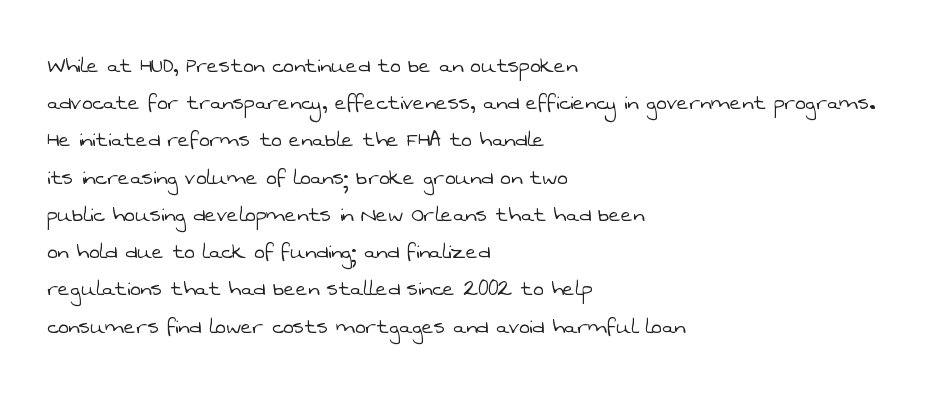
{"bold": "no", "underline": "no", "align": "left", "line_spacing": "normal", "line_spacing_ratio": 1.49, "letter_spacing": "normal", "letter_spacing_em": 0.0, "glyph_px": 25}
